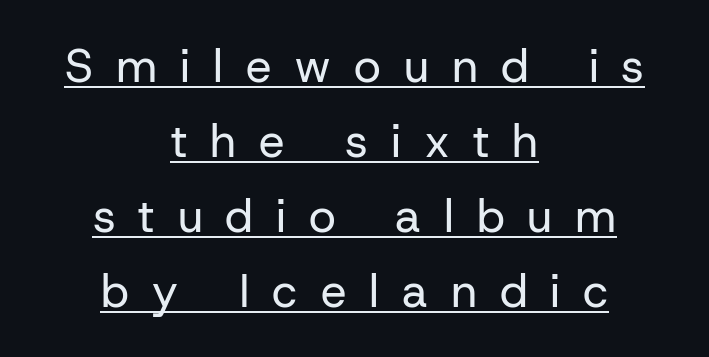
To sum up the face: it is a sans, with no serifs. Each stroke keeps to a modest, everyday thickness or less. Looks like regular typesetting: each glyph gets only the width it needs. Nope, not italic — everything's standing straight.
